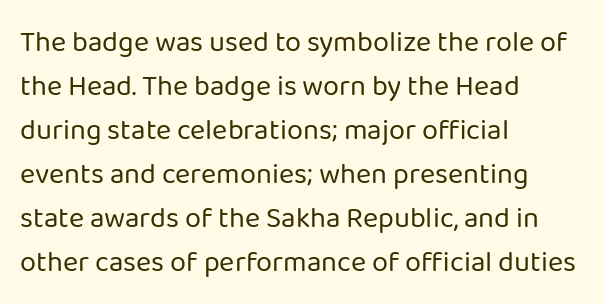
Q: Is the text bold? A: No.
Q: Is the text italic (slanted)? A: No, it is upright.
Q: Is the typeface a serif or a sans-serif typeface? A: Sans-serif.
Q: Is the text underlined? A: No.
Q: How is the paragraph aligned? A: Left-aligned.
Q: Is the spacing between letters normal or unusually wide? A: Normal.
Q: Is the spacing between lines tight, normal or loose? A: Normal.
Q: Width (condensed, normal, or wide)? A: Normal.
Q: Stroke contrast? A: Low.
Q: x-height? A: Medium.
Q: Monospaced? A: No.
